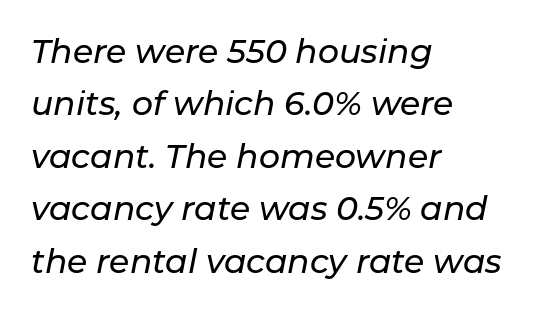
The image shows 33 px text type, italic (leaning right); set left-aligned, normal line spacing (1.59x), normal letter spacing, not underlined; low stroke contrast and a medium x-height.
